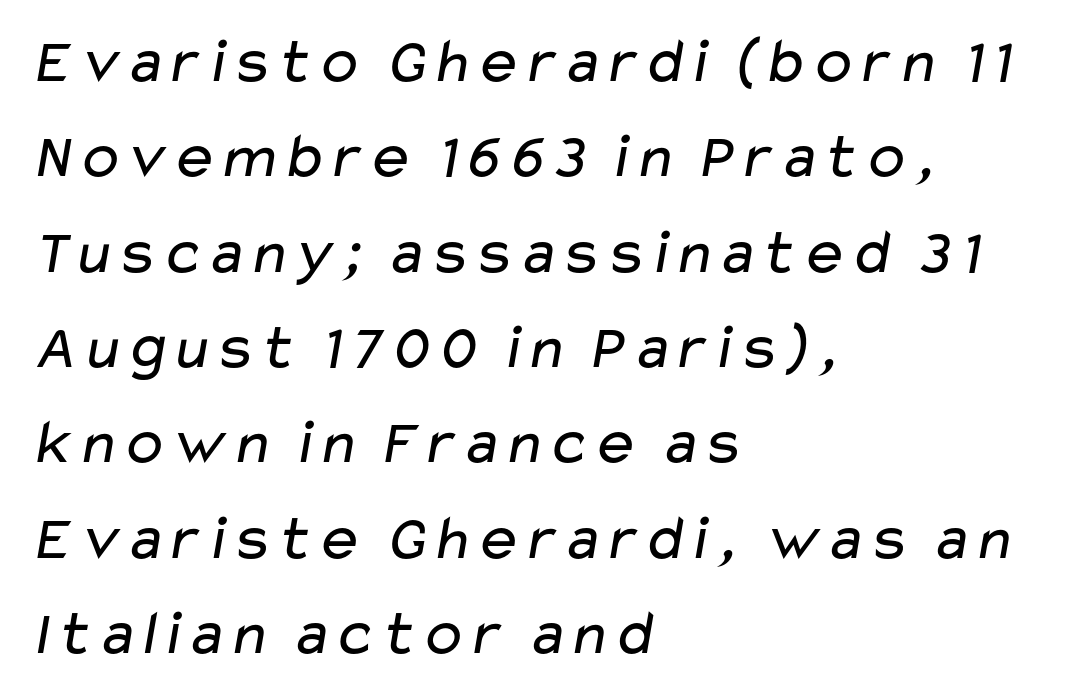
The image shows 64 px regular-weight, wide sans-serif type; set left-aligned, normal line spacing (1.49x), normal letter spacing, not underlined; low stroke contrast and a medium x-height.
